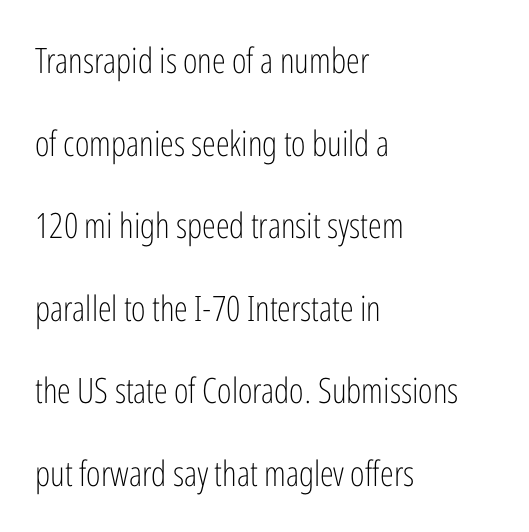
Vertical strokes here are truly vertical. Summary of vertical rhythm: relaxed, with wide interline spacing. These lines are set flush left with a ragged right edge. This sample uses a sans-serif face. The baseline area is clear.
